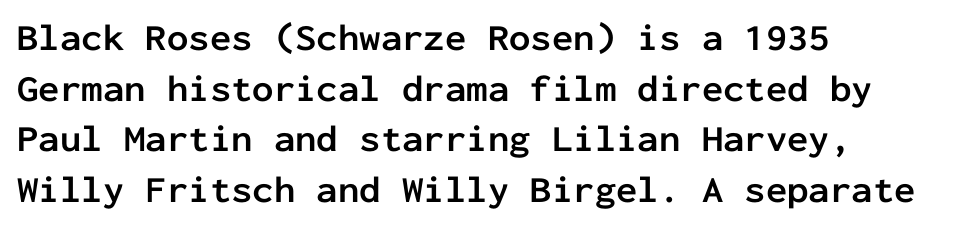
The image shows 38 px semibold sans-serif type, upright, monospaced; set left-aligned, normal line spacing (1.33x), normal letter spacing, not underlined; low stroke contrast and a medium x-height.
